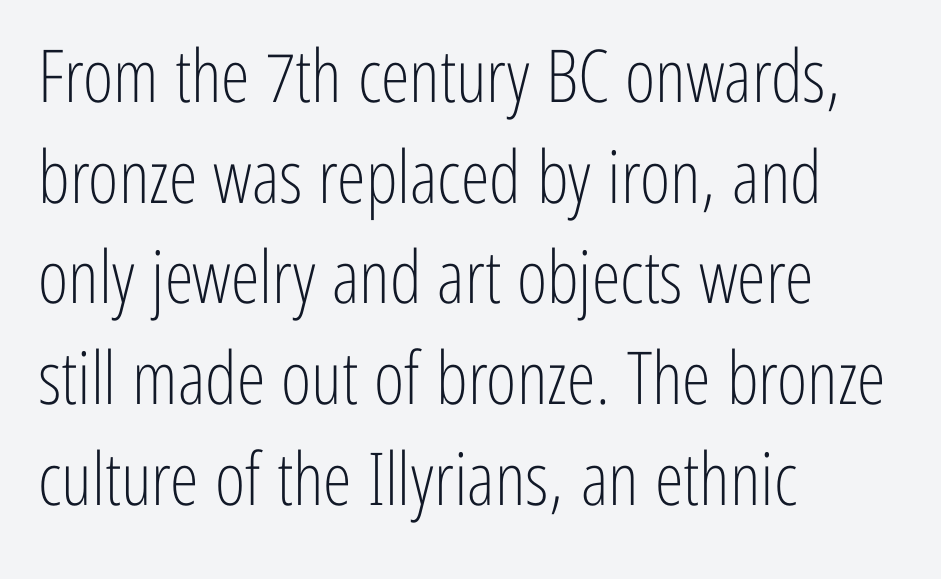
The image shows 73 px light, condensed sans-serif type, upright; set left-aligned, normal line spacing (1.38x), normal letter spacing, not underlined; low stroke contrast and a medium x-height.
